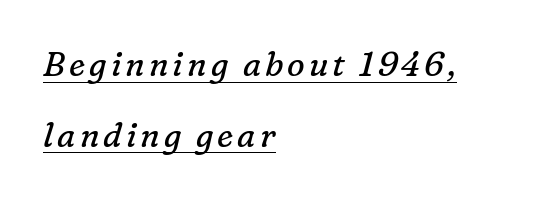
The image shows 33 px regular-weight serif type, italic (leaning right); set left-aligned, loose line spacing (2.14x), underlined; low stroke contrast and a medium x-height.
